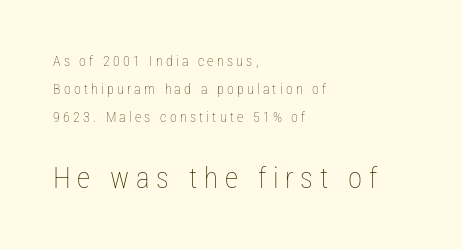
Q: Is the text bold? A: No.
Q: Is the text italic (slanted)? A: No, it is upright.
Q: Is the text underlined? A: No.
Q: How is the paragraph aligned? A: Left-aligned.
Q: Is the spacing between letters normal or unusually wide? A: Unusually wide.
Q: Is the spacing between lines tight, normal or loose? A: Loose.
Q: Which block of text is set in a larger size, the first (top) or the second (bottom)? A: The second (bottom) one.
Q: Width (condensed, normal, or wide)? A: Condensed.
Q: Stroke contrast? A: Low.
Q: x-height? A: Medium.
Q: Monospaced? A: No.
